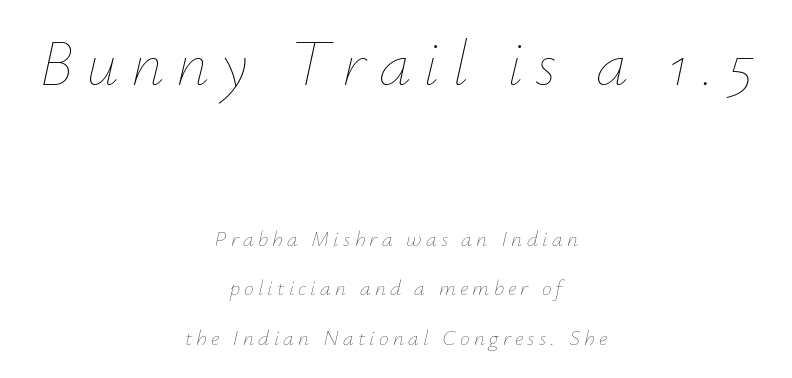
A typesetter would call this proportional, since set widths differ per character. Letters have the restrained weight of plain body copy at most. Here the first block reads like a headline and the second like body copy. Honestly, the rows look like they've been pulled way apart.
